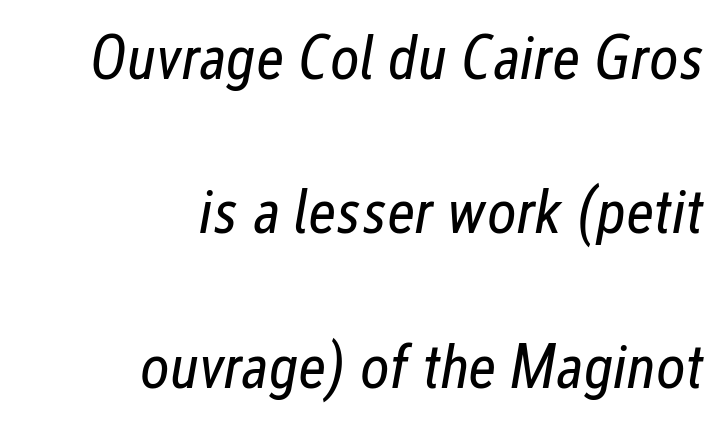
Compared with typical paragraphs, the rows here are farther apart. This sample has the flowing, uneven cadence of proportional lettering. Quick note: italic. Weight: in the light-to-regular range. Descender tails drop into unmarked territory. What stands out about the letter spacing? Nothing — it is the standard amount.
